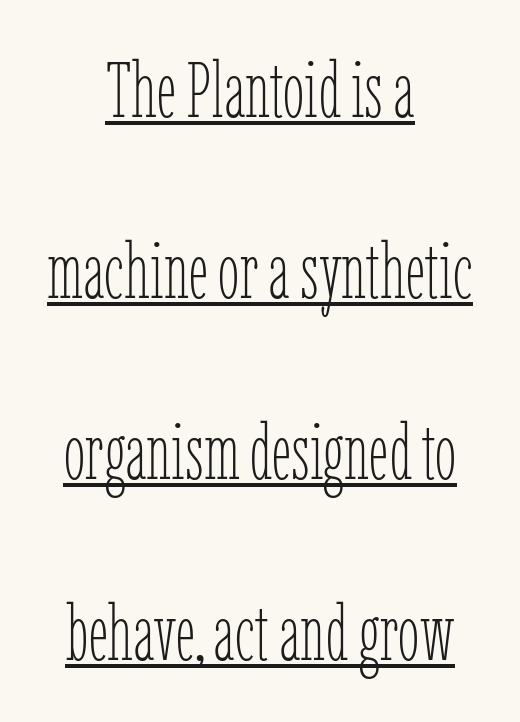
Like a heading marked for emphasis, these lines bear an underscore. The letters look calm and open, with moderate or lighter stems. Does the leading feel generous? Absolutely, it's lavish. These lines are rendered in a variable-pitch font.
